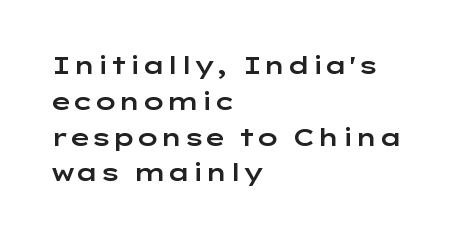
Q: Is the text italic (slanted)? A: No, it is upright.
Q: Is the text underlined? A: No.
Q: How is the paragraph aligned? A: Left-aligned.
Q: Is the spacing between letters normal or unusually wide? A: Normal.
Q: Is the spacing between lines tight, normal or loose? A: Normal.
